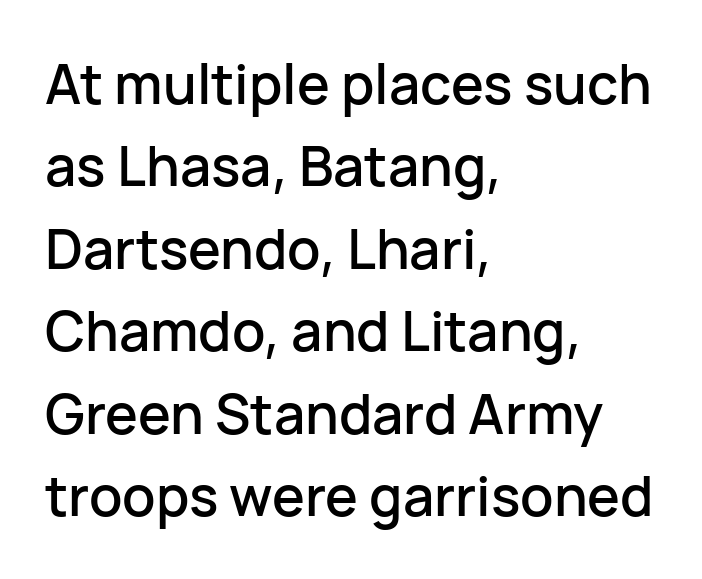
{"serif": "no", "italic": "no", "width": "normal", "stroke_contrast": "low", "x_height": "medium", "monospaced": "no", "underline": "no", "align": "left", "line_spacing": "normal", "line_spacing_ratio": 1.5, "letter_spacing": "normal", "letter_spacing_em": 0.0, "glyph_px": 55}
